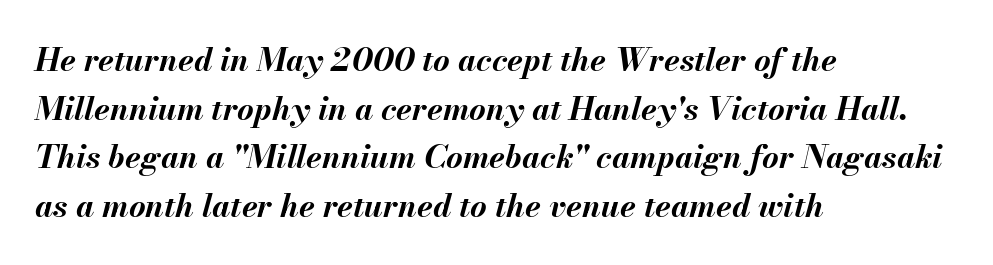
{"italic": "yes", "lean": "right", "slant_degrees": 13, "bold": "yes", "weight": "bold", "width": "normal", "stroke_contrast": "medium", "x_height": "small", "monospaced": "no", "underline": "no", "align": "left", "line_spacing": "normal", "line_spacing_ratio": 1.52, "letter_spacing": "normal", "letter_spacing_em": 0.0, "glyph_px": 32}
